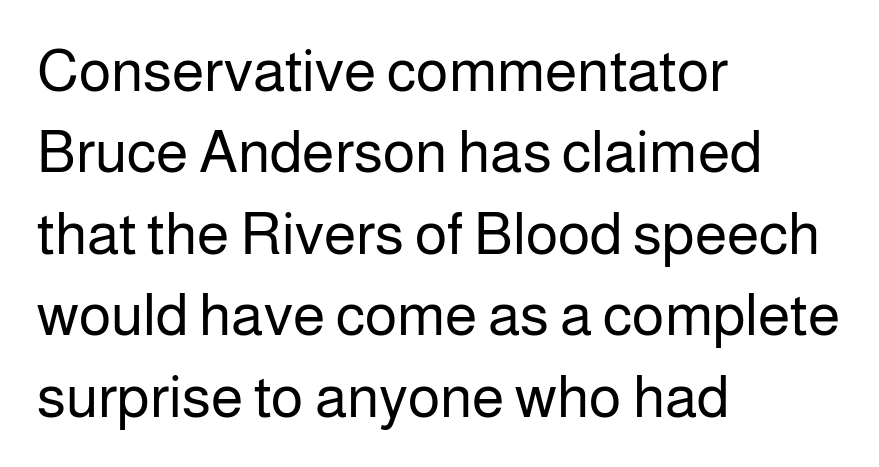
{"serif": "no", "italic": "no", "bold": "no", "weight": "regular", "width": "normal", "stroke_contrast": "low", "x_height": "medium", "monospaced": "no", "underline": "no", "align": "left", "line_spacing": "normal", "line_spacing_ratio": 1.38, "letter_spacing": "normal", "letter_spacing_em": 0.0, "glyph_px": 59}
